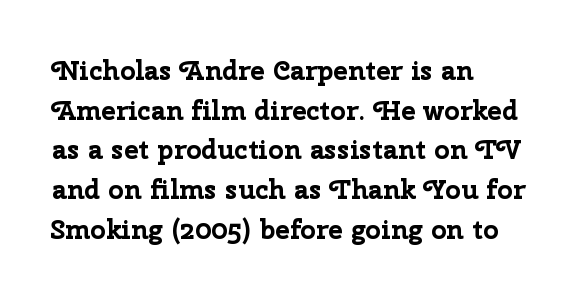
The image shows 27 px bold type, upright; set left-aligned, normal line spacing (1.47x), normal letter spacing, not underlined.
